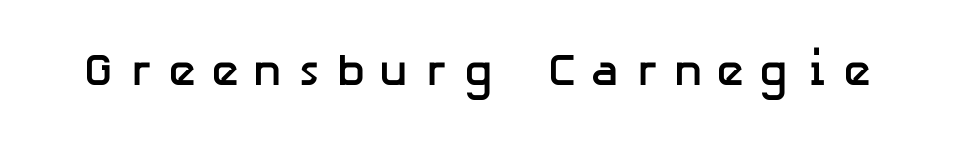
Chunky letters — that's bold for sure. Has an underline been added? It has not. Classification — sans serif. Each word looks stretched out because of the extra space between its letters. Is there any slant? The stems are plumb.
